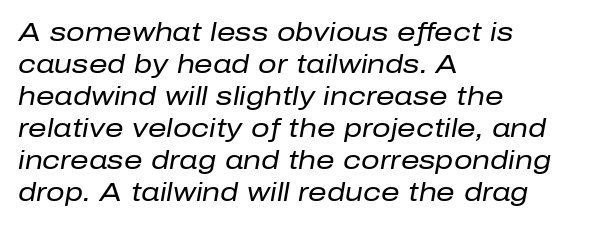
{"italic": "yes", "lean": "right", "slant_degrees": 10, "bold": "no", "underline": "no", "align": "left", "line_spacing_ratio": 1.23, "letter_spacing": "normal", "letter_spacing_em": 0.0, "glyph_px": 26}
